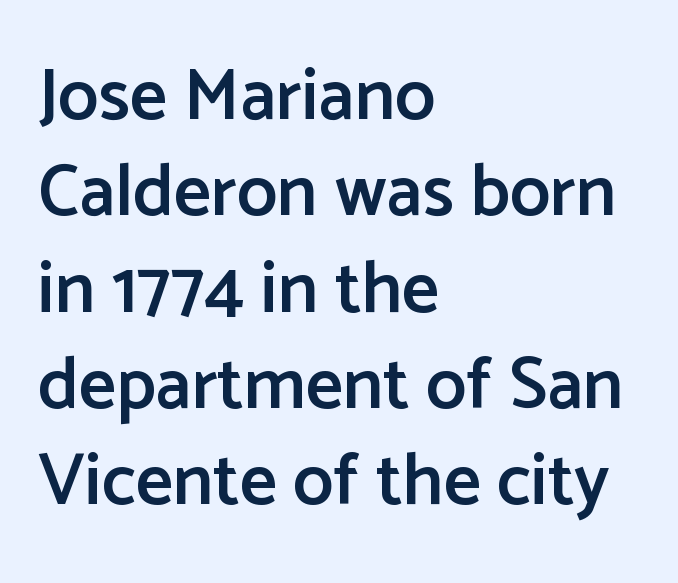
Q: Is the text bold? A: Semi-bold.
Q: Is the text italic (slanted)? A: No, it is upright.
Q: Is the typeface a serif or a sans-serif typeface? A: Sans-serif.
Q: Is the text underlined? A: No.
Q: How is the paragraph aligned? A: Left-aligned.
Q: Is the spacing between letters normal or unusually wide? A: Normal.
Q: Is the spacing between lines tight, normal or loose? A: Normal.
Q: Width (condensed, normal, or wide)? A: Normal.
Q: Stroke contrast? A: Low.
Q: x-height? A: Medium.
Q: Monospaced? A: No.
